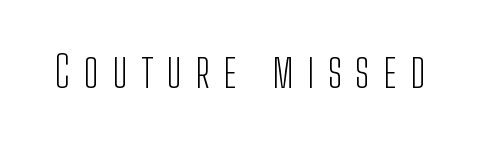
The image shows 44 px light, condensed sans-serif type, upright; set unusually wide letter spacing (+0.31 em), not underlined; low stroke contrast and a medium x-height.
